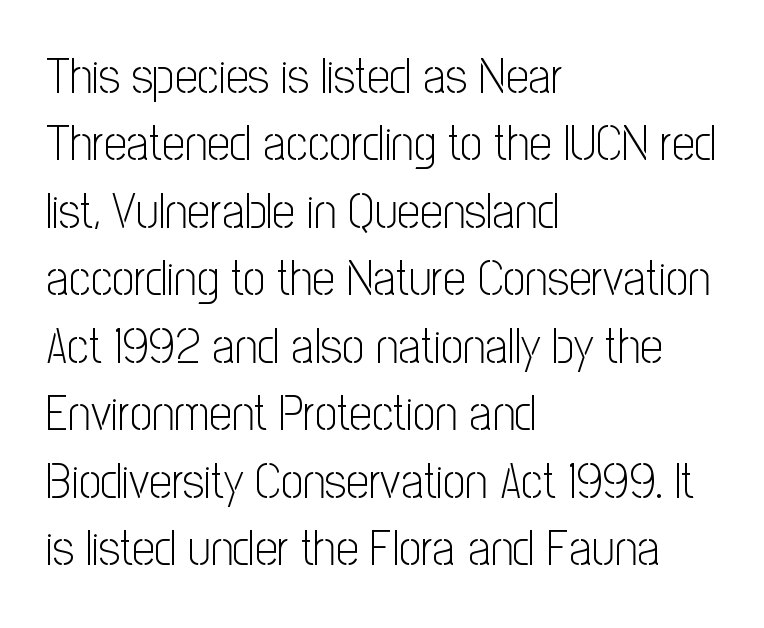
Q: Is the text bold? A: No.
Q: Is the text italic (slanted)? A: No, it is upright.
Q: Is the typeface a serif or a sans-serif typeface? A: Sans-serif.
Q: Is the text underlined? A: No.
Q: How is the paragraph aligned? A: Left-aligned.
Q: Is the spacing between letters normal or unusually wide? A: Normal.
Q: Is the spacing between lines tight, normal or loose? A: Normal.
Q: Width (condensed, normal, or wide)? A: Condensed.
Q: Stroke contrast? A: Low.
Q: x-height? A: Medium.
Q: Monospaced? A: No.
